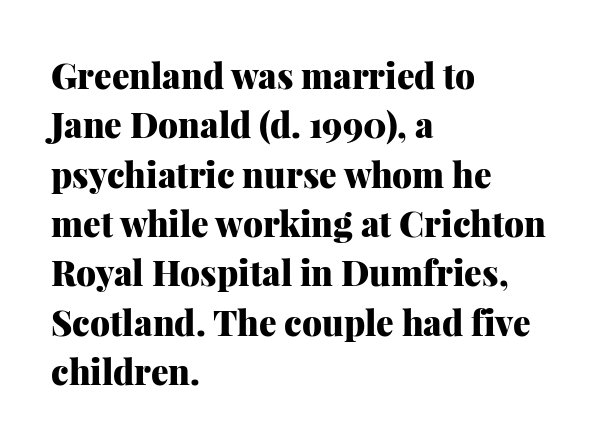
Q: Is the text bold? A: Yes.
Q: Is the text italic (slanted)? A: No, it is upright.
Q: Is the typeface a serif or a sans-serif typeface? A: Serif.
Q: Is the text underlined? A: No.
Q: How is the paragraph aligned? A: Left-aligned.
Q: Is the spacing between letters normal or unusually wide? A: Normal.
Q: Is the spacing between lines tight, normal or loose? A: Normal.
Q: Width (condensed, normal, or wide)? A: Normal.
Q: Stroke contrast? A: Medium.
Q: x-height? A: Medium.
Q: Monospaced? A: No.
